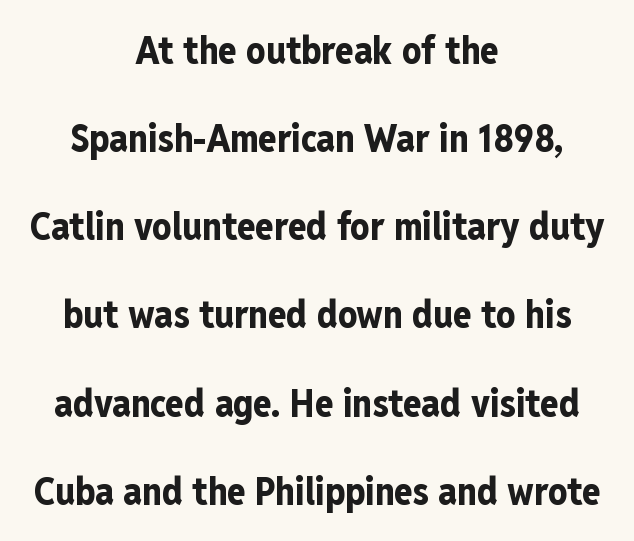
Q: Is the text bold? A: Yes.
Q: Is the text italic (slanted)? A: No, it is upright.
Q: Is the typeface a serif or a sans-serif typeface? A: Sans-serif.
Q: Is the text underlined? A: No.
Q: How is the paragraph aligned? A: Centered.
Q: Is the spacing between letters normal or unusually wide? A: Normal.
Q: Is the spacing between lines tight, normal or loose? A: Loose.
Q: Width (condensed, normal, or wide)? A: Condensed.
Q: Stroke contrast? A: Low.
Q: x-height? A: Medium.
Q: Monospaced? A: No.
